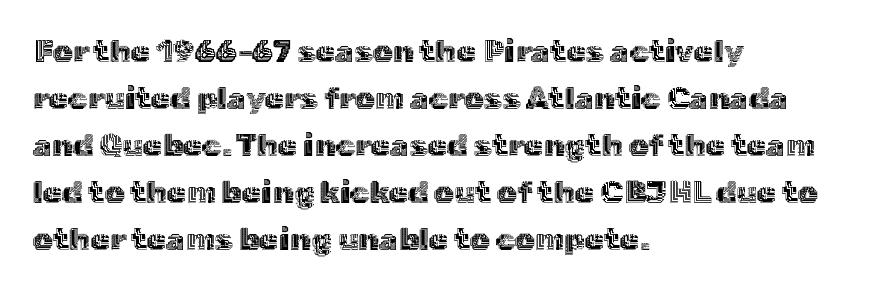
The passage shown is not underscored anywhere. The leading is moderate, giving the passage an even texture. Posture: vertical. Glyph-to-glyph distance matches everyday printed text. Each letter keeps its own natural width here, so spacing adapts to shape.
